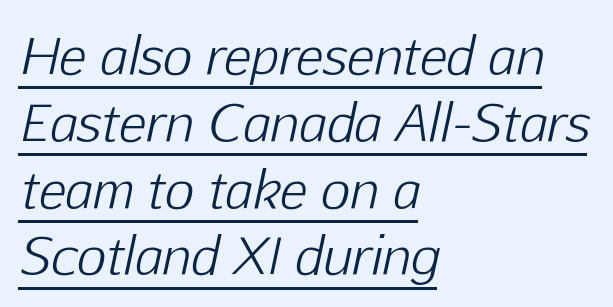
If you drew a ruler down the left edge, every line would touch it. Emphasis-style slanted type is in use. The horizontal fit of the characters is conventional and even. The glyphs are accompanied by a horizontal stroke just below them. The rows are spaced the way most documents space them. The letterforms sit at book weight or below.
